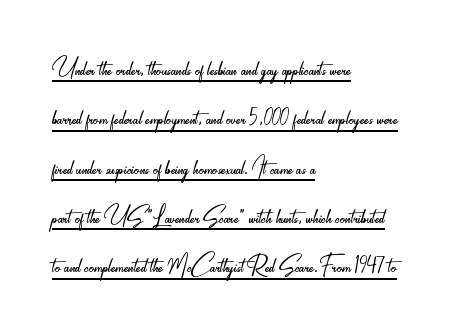
The image shows 32 px light, condensed sans-serif type; set left-aligned, normal line spacing (1.54x), normal letter spacing, underlined; low stroke contrast and a small x-height.
